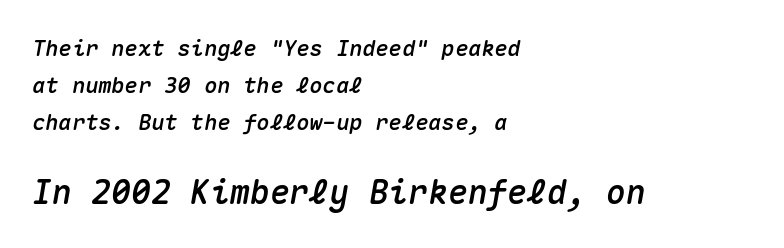
Plain, unruled lines of type. Rows of type keep a routine distance in the vertical direction. Caption: upper text group reduced, lower text group enlarged. Visually the block forms a straight wall on the left and a jagged coastline on the right. The letters march in equal steps, a hallmark of fixed-pitch type.
